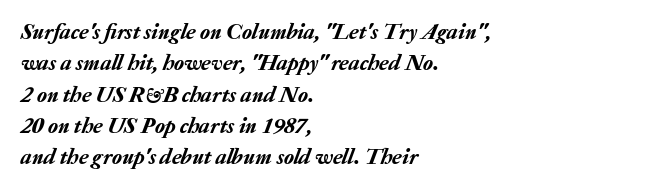
Q: Is the text italic (slanted)? A: Yes, it leans right by about 20 degrees.
Q: Is the text underlined? A: No.
Q: How is the paragraph aligned? A: Left-aligned.
Q: Is the spacing between letters normal or unusually wide? A: Normal.
Q: Is the spacing between lines tight, normal or loose? A: Normal.
